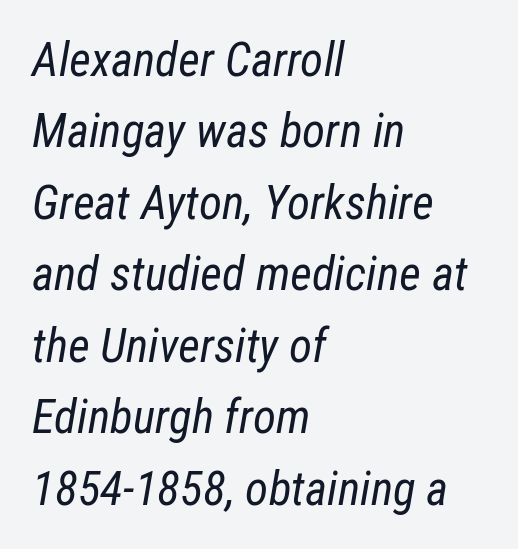
The passage shown is typed in a proportional face where columns would drift. The specimen reads as italic at a glance. The area under the type is left untouched. In terms of letterspacing, this is plain default setting. No heavy texture on the line: the type isn't bold.
